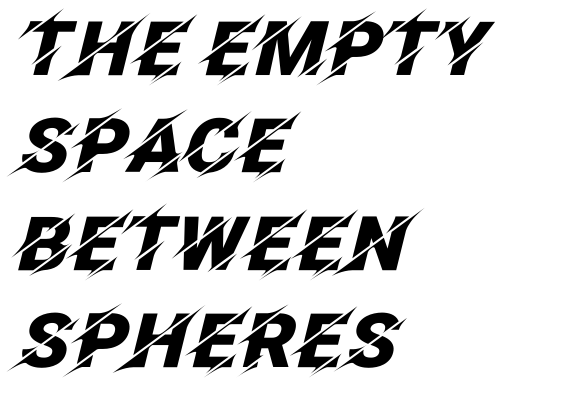
Q: Is the text bold? A: Yes.
Q: Is the text italic (slanted)? A: Yes, it leans right by about 12 degrees.
Q: Is the text underlined? A: No.
Q: How is the paragraph aligned? A: Left-aligned.
Q: Is the spacing between letters normal or unusually wide? A: Normal.
Q: Is the spacing between lines tight, normal or loose? A: Normal.
Q: Width (condensed, normal, or wide)? A: Normal.
Q: Stroke contrast? A: Low.
Q: x-height? A: Large.
Q: Monospaced? A: No.
